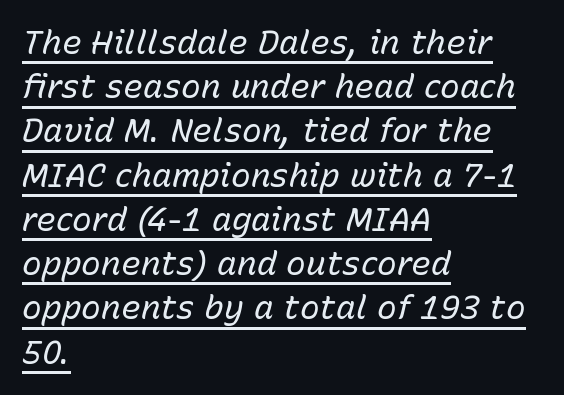
The image shows 33 px regular-weight type, italic (leaning right); set left-aligned, normal line spacing (1.34x), normal letter spacing, underlined; low stroke contrast and a medium x-height.
